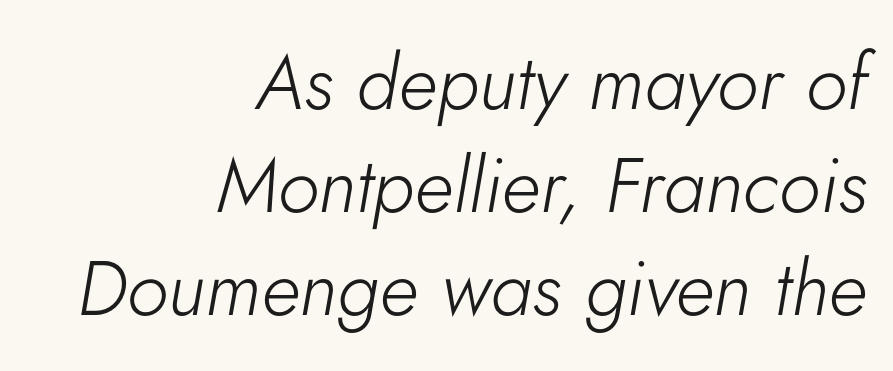
Q: Is the text bold? A: No.
Q: Is the text italic (slanted)? A: Yes, it leans right by about 5 degrees.
Q: Is the text underlined? A: No.
Q: How is the paragraph aligned? A: Right-aligned.
Q: Is the spacing between letters normal or unusually wide? A: Normal.
Q: Is the spacing between lines tight, normal or loose? A: Normal.
Q: Width (condensed, normal, or wide)? A: Normal.
Q: Stroke contrast? A: Low.
Q: x-height? A: Small.
Q: Monospaced? A: No.
